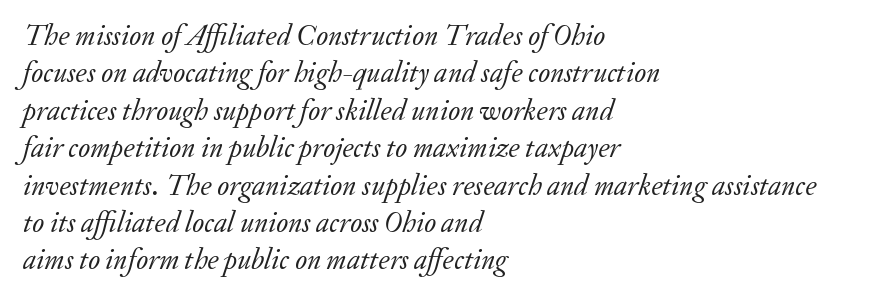
Note the varied advance widths — an 'i' is clearly narrower than an 'm'. Are there feet on the stems? There are — it's a serif. How are the letters spaced? Ordinarily, with no added tracking. The glyphs look as if they've been sheared to an angle. One-word summary of the alignment: left. The rendering uses a moderate line-height, typical for paragraphs.
